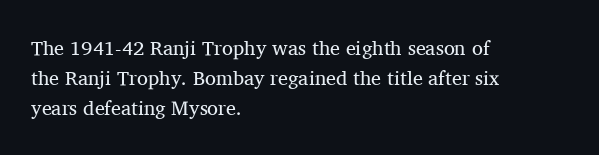
Rule under the text: the space is simply empty. Upright lettering throughout. This rendering leaves character spacing at its baseline value. If you drew a ruler down the left edge, every line would touch it. Is there much room between lines? A standard amount, neither cramped nor airy. This reads as an unemphasized weight, regular at the heaviest.
